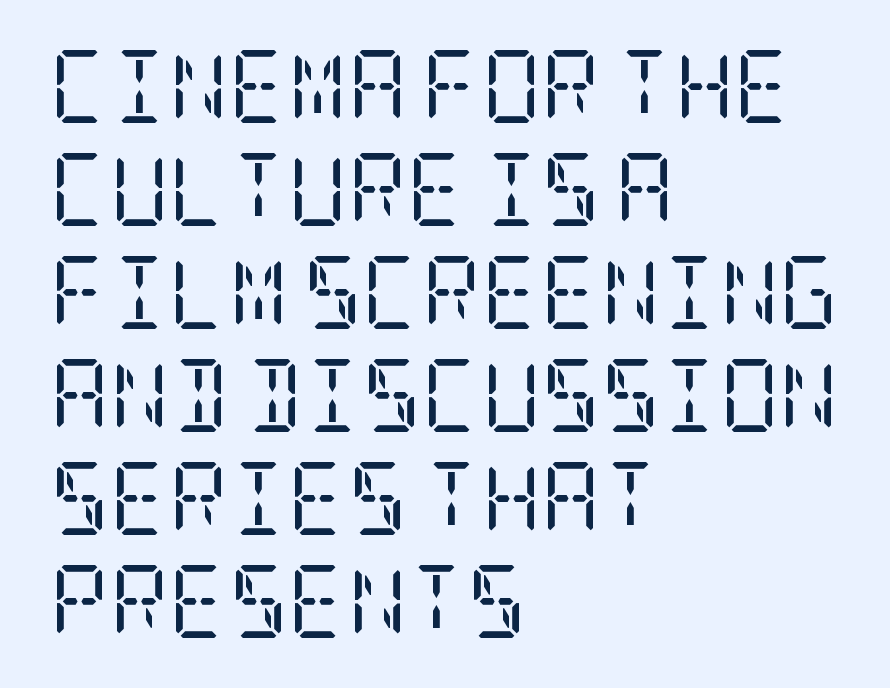
{"serif": "yes", "italic": "no", "bold": "no", "weight": "regular", "width": "condensed", "stroke_contrast": "low", "x_height": "large", "underline": "no", "align": "left", "line_spacing": "normal", "line_spacing_ratio": 1.41, "letter_spacing": "normal", "letter_spacing_em": 0.0, "glyph_px": 73}
